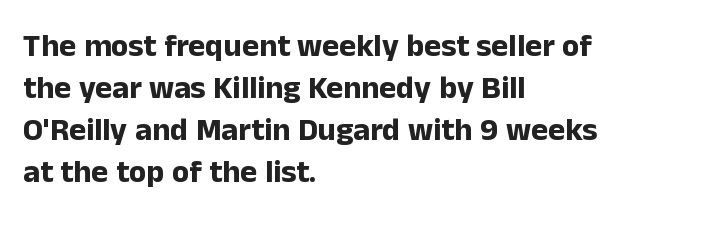
{"serif": "no", "italic": "no", "bold": "yes", "weight": "bold", "width": "normal", "stroke_contrast": "low", "x_height": "medium", "monospaced": "no", "underline": "no", "align": "left", "line_spacing": "normal", "line_spacing_ratio": 1.31, "letter_spacing": "normal", "letter_spacing_em": 0.0, "glyph_px": 32}
